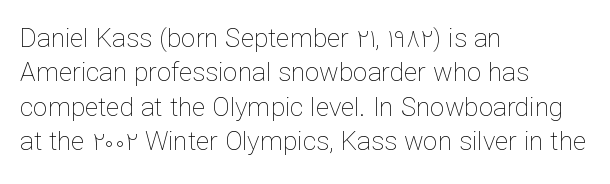
The image shows 26 px text type, upright; set left-aligned, normal line spacing (1.32x), normal letter spacing, not underlined.
